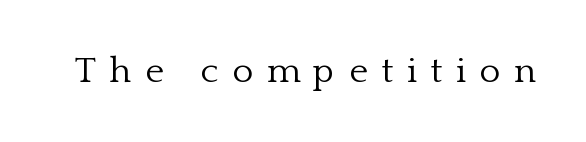
Q: Is the text bold? A: No.
Q: Is the text italic (slanted)? A: No, it is upright.
Q: Is the typeface a serif or a sans-serif typeface? A: Serif.
Q: Is the text underlined? A: No.
Q: Is the spacing between letters normal or unusually wide? A: Unusually wide.
Q: Width (condensed, normal, or wide)? A: Normal.
Q: Stroke contrast? A: Low.
Q: x-height? A: Medium.
Q: Monospaced? A: No.
